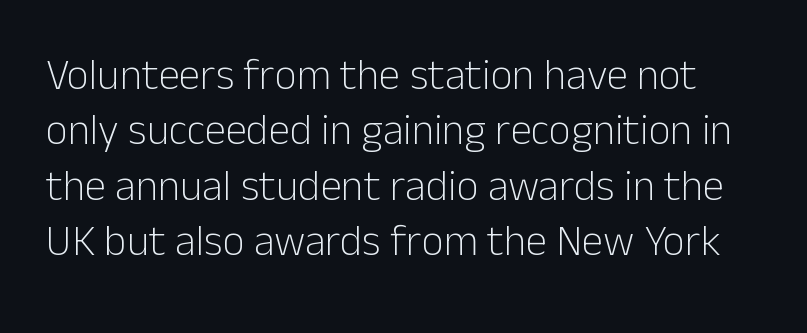
{"serif": "no", "italic": "no", "bold": "no", "weight": "light", "width": "normal", "stroke_contrast": "low", "x_height": "medium", "monospaced": "no", "underline": "no", "line_spacing": "normal", "line_spacing_ratio": 1.29, "letter_spacing": "normal", "letter_spacing_em": 0.0, "glyph_px": 43}
